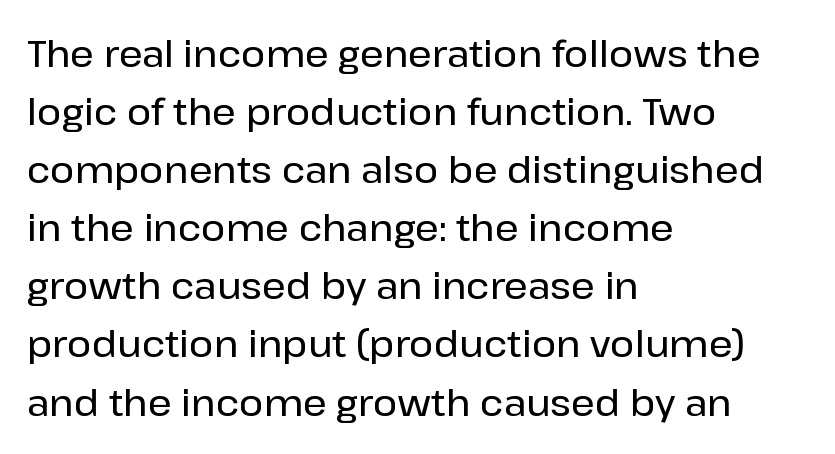
Q: Is the text italic (slanted)? A: No, it is upright.
Q: Is the typeface a serif or a sans-serif typeface? A: Sans-serif.
Q: Is the text underlined? A: No.
Q: How is the paragraph aligned? A: Left-aligned.
Q: Is the spacing between letters normal or unusually wide? A: Normal.
Q: Is the spacing between lines tight, normal or loose? A: Normal.
Q: Width (condensed, normal, or wide)? A: Normal.
Q: Stroke contrast? A: Low.
Q: x-height? A: Medium.
Q: Monospaced? A: No.
